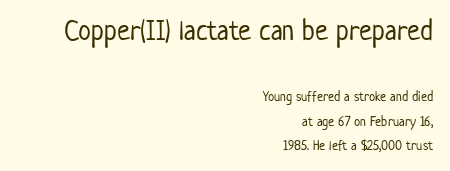
Weight: regular or lighter. A typesetter would call this zero additional tracking. The passage shown is typed in a proportional face where columns would drift. Lines of text with bare space underneath.
